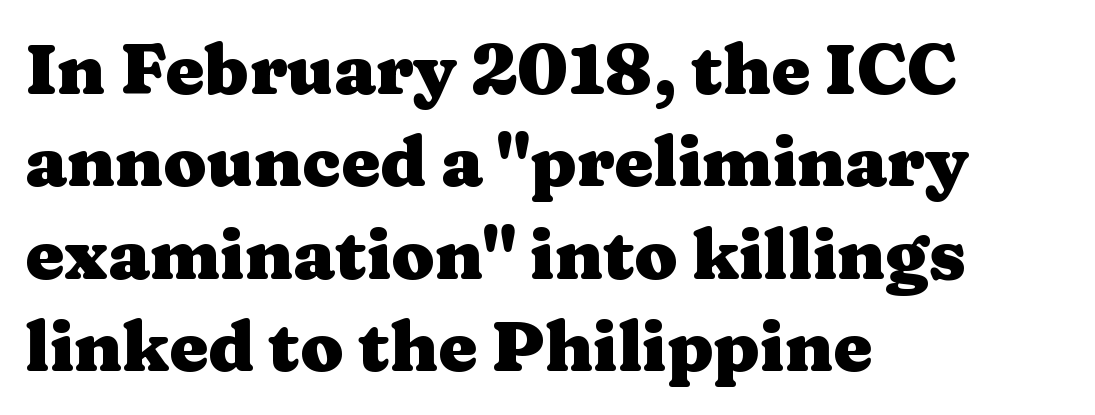
{"serif": "yes", "italic": "no", "bold": "yes", "weight": "heavy", "width": "wide", "stroke_contrast": "medium", "x_height": "medium", "monospaced": "no", "underline": "no", "align": "left", "line_spacing": "normal", "line_spacing_ratio": 1.32, "letter_spacing": "normal", "letter_spacing_em": 0.0, "glyph_px": 70}
